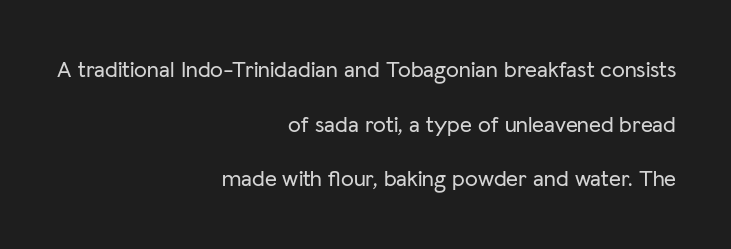
Visually the block forms a straight wall on the right and a jagged coastline on the left. The specimen reads as upright at a glance. Glyph-to-glyph distance matches everyday printed text. Descenders are the only things crossing below the line.
